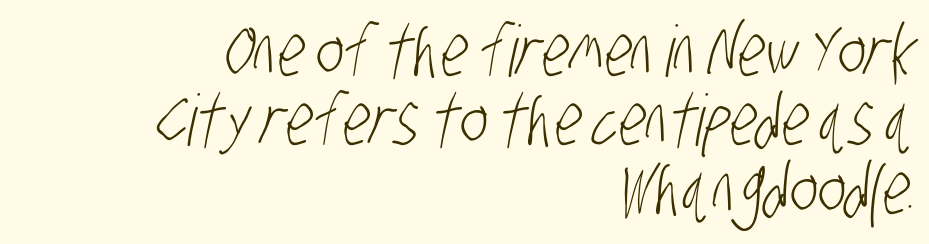
The image shows 71 px light, condensed sans-serif type; set right-aligned, tight line spacing (0.97x), normal letter spacing, not underlined; low stroke contrast and a large x-height.
